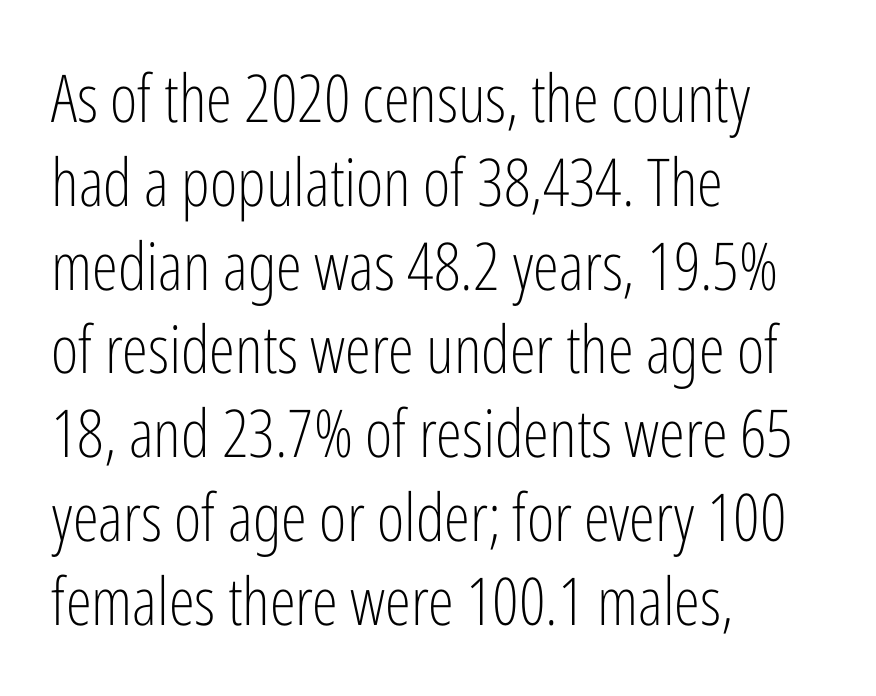
The image shows 66 px light, condensed sans-serif type, upright; set left-aligned, normal line spacing (1.27x), normal letter spacing, not underlined; low stroke contrast and a medium x-height.
